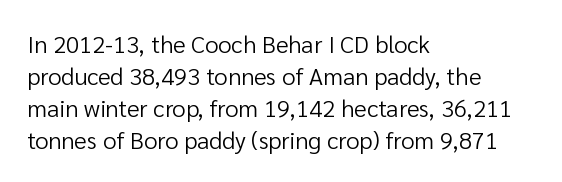
The image shows 24 px text type, upright; set left-aligned, normal line spacing (1.33x), normal letter spacing, not underlined.
